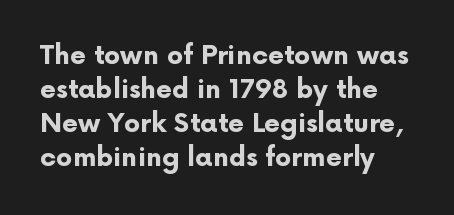
The image shows 26 px bold type, upright; set left-aligned, normal line spacing (1.31x), normal letter spacing, not underlined.
